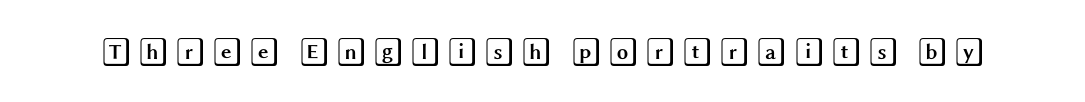
{"italic": "no", "width": "wide", "x_height": "large", "underline": "no", "glyph_px": 29}
